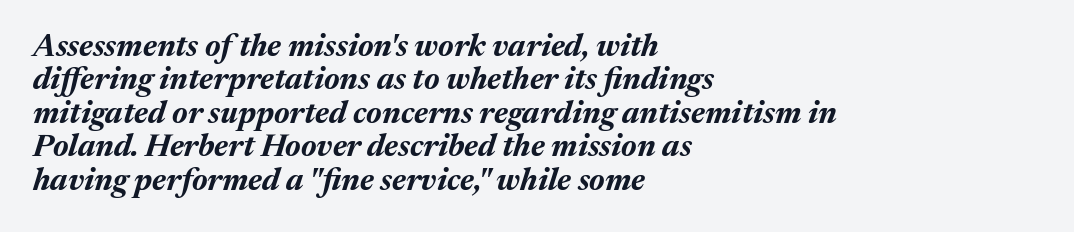
The image shows 31 px bold type, italic (leaning right); set left-aligned, tight line spacing (1.08x), normal letter spacing, not underlined; medium stroke contrast and a medium x-height.
